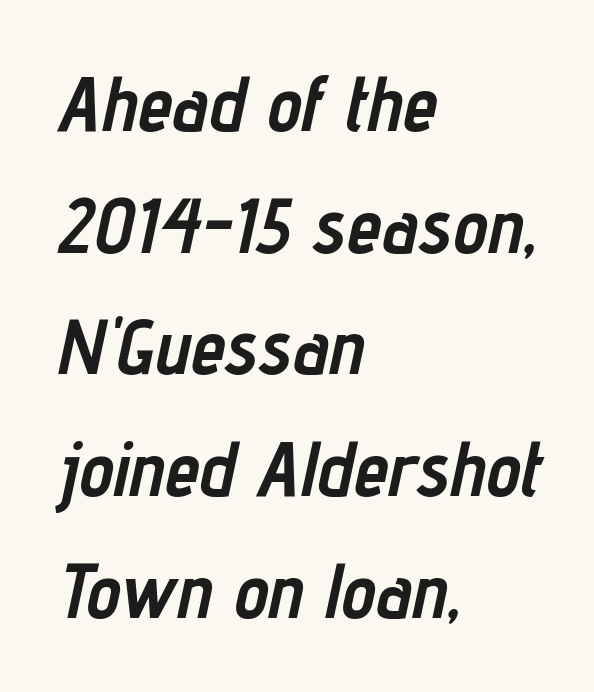
The image shows 78 px semibold, condensed type, italic (leaning right); set left-aligned, normal line spacing (1.56x), normal letter spacing, not underlined; low stroke contrast and a medium x-height.
